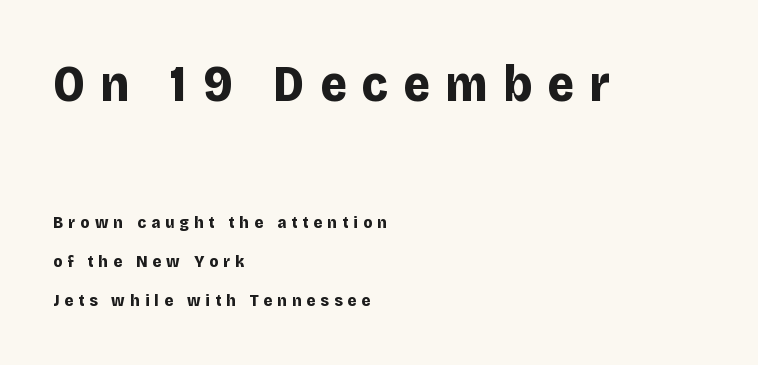
{"serif": "no", "italic": "no", "bold": "yes", "weight": "bold", "width": "normal", "stroke_contrast": "low", "x_height": "large", "monospaced": "no", "underline": "no", "align": "left", "line_spacing": "loose", "line_spacing_ratio": 2.31, "letter_spacing": "wide", "letter_spacing_em": 0.3, "larger_block": "first", "size_ratio": 3.0, "glyph_px": 51}
